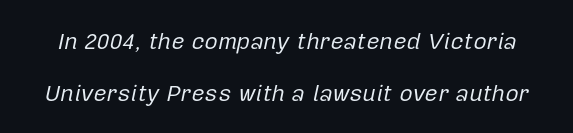
Q: Is the text bold? A: No.
Q: Is the text italic (slanted)? A: Yes, it leans right by about 12 degrees.
Q: Is the text underlined? A: No.
Q: Is the spacing between letters normal or unusually wide? A: Normal.
Q: Is the spacing between lines tight, normal or loose? A: Loose.
